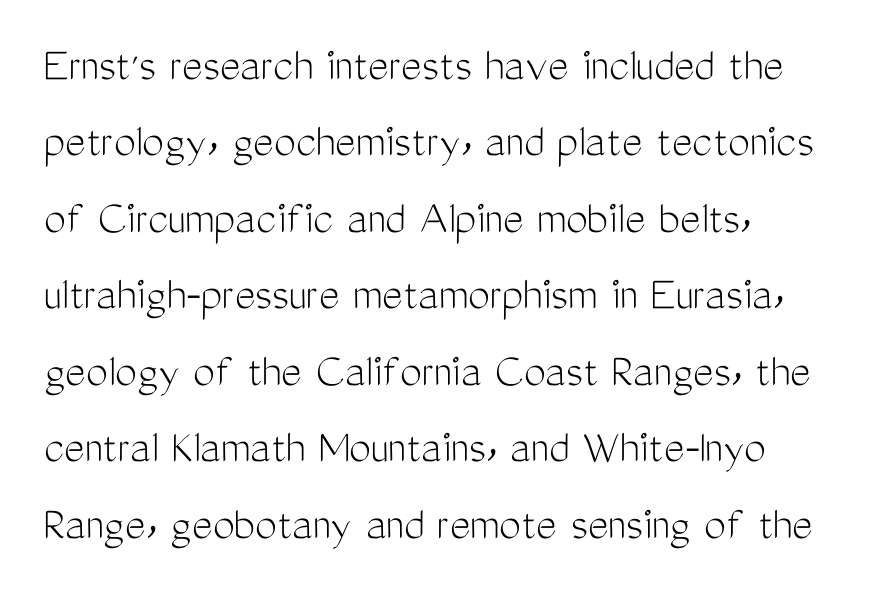
Q: Is the text bold? A: No.
Q: Is the text italic (slanted)? A: No, it is upright.
Q: Is the typeface a serif or a sans-serif typeface? A: Sans-serif.
Q: Is the text underlined? A: No.
Q: How is the paragraph aligned? A: Left-aligned.
Q: Is the spacing between letters normal or unusually wide? A: Normal.
Q: Is the spacing between lines tight, normal or loose? A: Normal.
Q: Width (condensed, normal, or wide)? A: Condensed.
Q: Stroke contrast? A: Medium.
Q: x-height? A: Medium.
Q: Monospaced? A: No.
